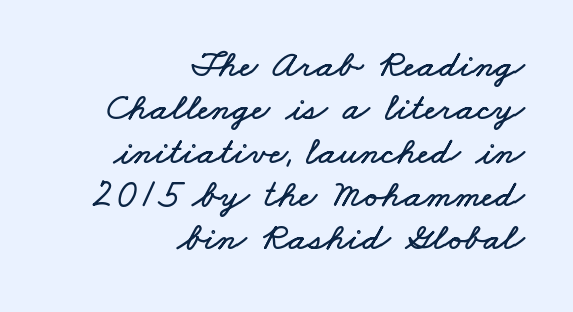
{"width": "wide", "stroke_contrast": "low", "x_height": "small", "monospaced": "no", "underline": "no", "align": "right", "line_spacing": "tight", "line_spacing_ratio": 1.11, "letter_spacing": "normal", "letter_spacing_em": 0.0, "glyph_px": 39}
